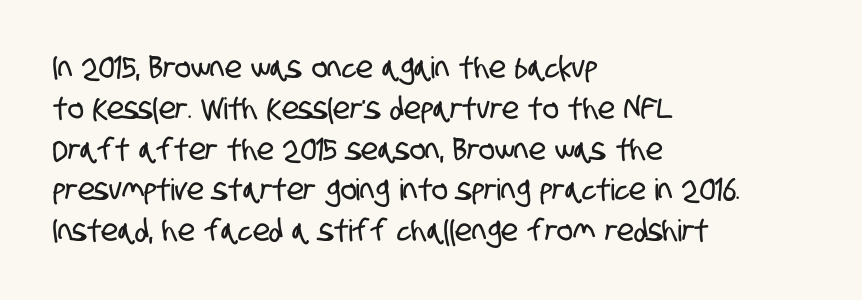
{"serif": "no", "width": "condensed", "stroke_contrast": "low", "x_height": "large", "monospaced": "no", "underline": "no", "align": "left", "line_spacing": "normal", "line_spacing_ratio": 1.36, "letter_spacing": "normal", "letter_spacing_em": 0.0, "glyph_px": 30}
